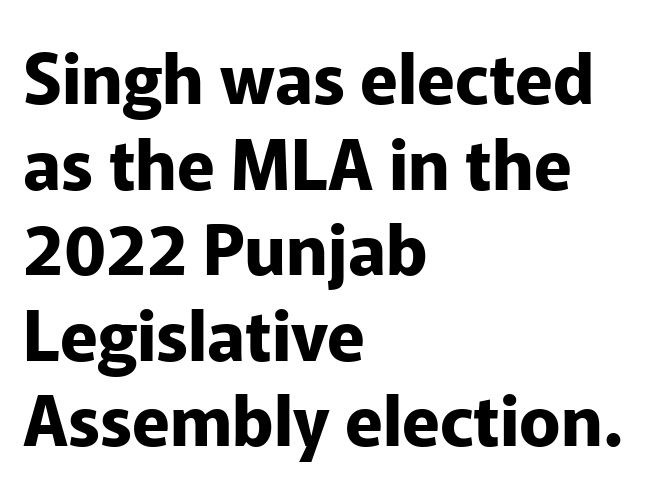
{"serif": "no", "italic": "no", "bold": "yes", "weight": "bold", "width": "normal", "stroke_contrast": "low", "x_height": "medium", "monospaced": "no", "underline": "no", "align": "left", "line_spacing_ratio": 1.24, "letter_spacing": "normal", "letter_spacing_em": 0.0, "glyph_px": 69}
